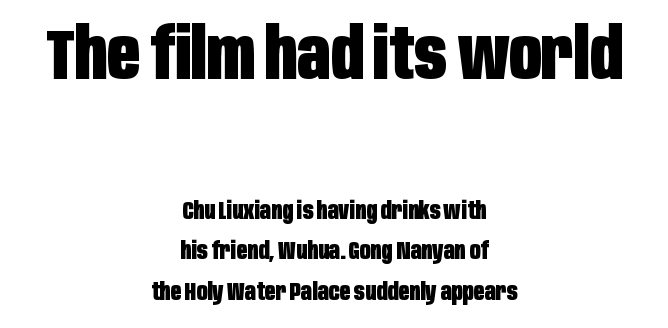
Vertical spacing — default. This rendering uses center alignment, leaving both contours irregular but symmetric. Classification — sans serif. Quick note: underline off. Designer's note — italics off, roman on.
